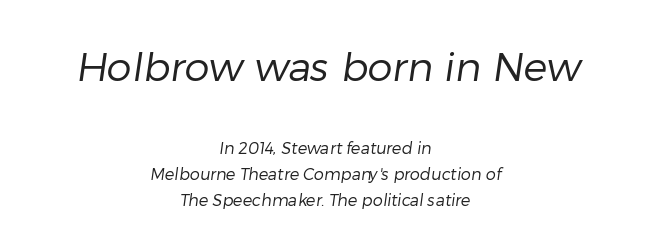
The image shows 40 px regular-weight sans-serif type; set centered, normal line spacing (1.61x), normal letter spacing, not underlined; the first (top) block is 2.5x larger; low stroke contrast and a medium x-height.
